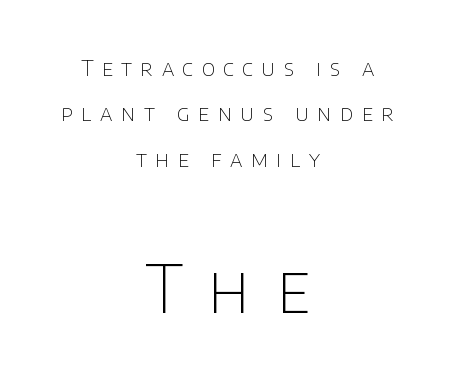
Q: Is the text bold? A: No.
Q: Is the text italic (slanted)? A: No, it is upright.
Q: Is the typeface a serif or a sans-serif typeface? A: Sans-serif.
Q: Is the text underlined? A: No.
Q: How is the paragraph aligned? A: Centered.
Q: Is the spacing between letters normal or unusually wide? A: Unusually wide.
Q: Is the spacing between lines tight, normal or loose? A: Loose.
Q: Which block of text is set in a larger size, the first (top) or the second (bottom)? A: The second (bottom) one.
Q: Width (condensed, normal, or wide)? A: Normal.
Q: Stroke contrast? A: Low.
Q: x-height? A: Large.
Q: Monospaced? A: No.
